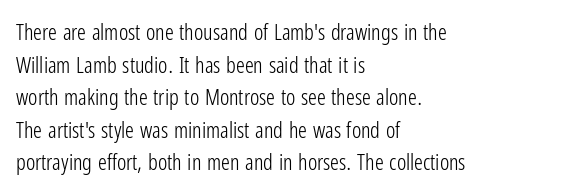
The image shows 22 px text type, upright; set left-aligned, normal line spacing (1.48x), normal letter spacing, not underlined.
